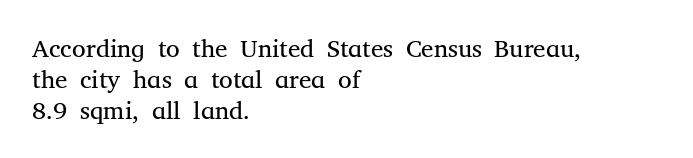
Spacing between characters is what you'd get straight out of the box. Ordinary non-slanted type is in use. The compositor pushed each line to the left boundary. Rows of type keep a routine distance in the vertical direction.
